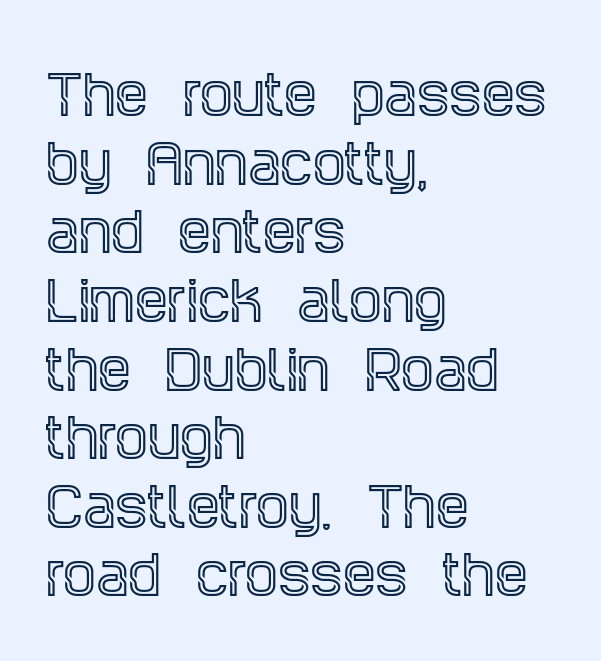
{"serif": "yes", "italic": "no", "width": "condensed", "x_height": "large", "monospaced": "no", "underline": "no", "align": "left", "line_spacing": "normal", "line_spacing_ratio": 1.32, "letter_spacing": "normal", "letter_spacing_em": 0.0, "glyph_px": 52}
